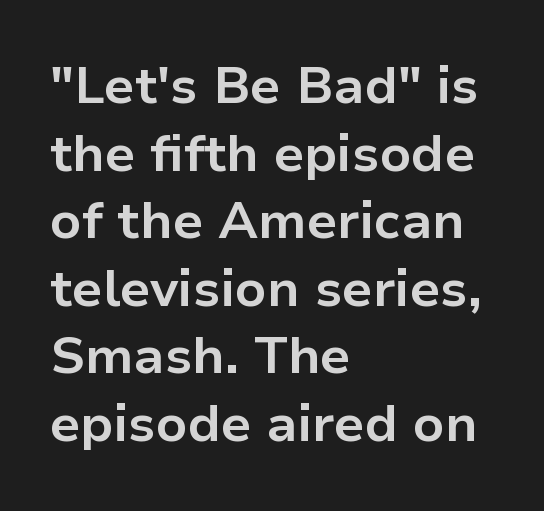
{"serif": "no", "italic": "no", "bold": "yes", "weight": "bold", "width": "normal", "stroke_contrast": "low", "x_height": "medium", "monospaced": "no", "underline": "no", "align": "left", "line_spacing": "normal", "line_spacing_ratio": 1.3, "letter_spacing": "normal", "letter_spacing_em": 0.0, "glyph_px": 52}
